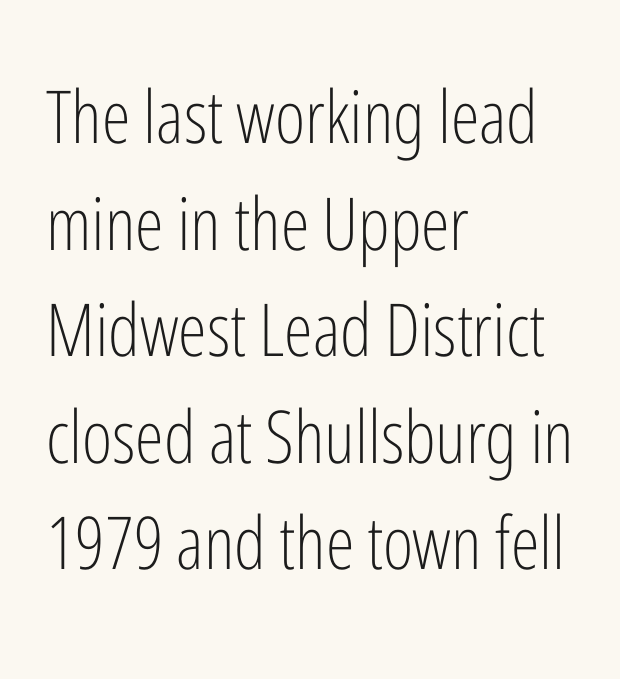
The image shows 73 px light, condensed sans-serif type, upright; set left-aligned, normal line spacing (1.46x), normal letter spacing, not underlined; low stroke contrast and a medium x-height.
